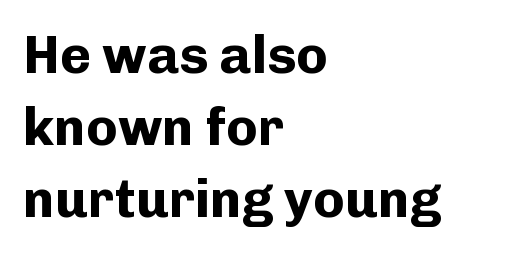
The setting favours the left margin, as ordinary paragraphs usually do. Words appear dense and cohesive because spacing is normal. Posture: upright roman. Beneath every word, the page is bare. These lines are composed in type without serifs.
